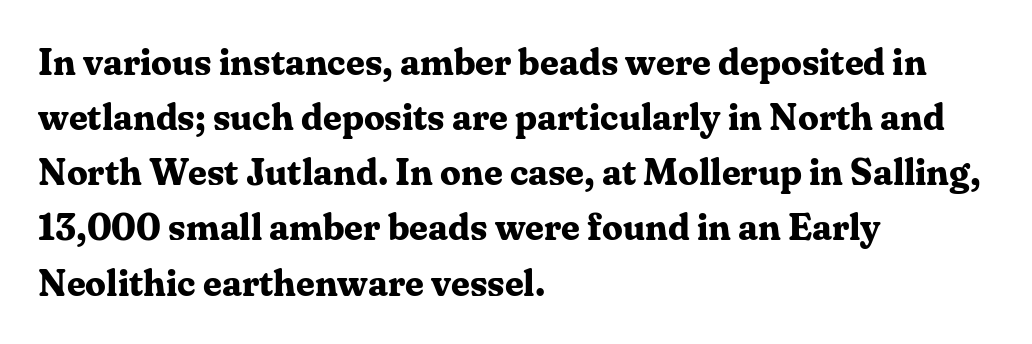
The image shows 37 px bold serif type, upright; set left-aligned, normal line spacing (1.49x), normal letter spacing, not underlined; medium stroke contrast and a medium x-height.
